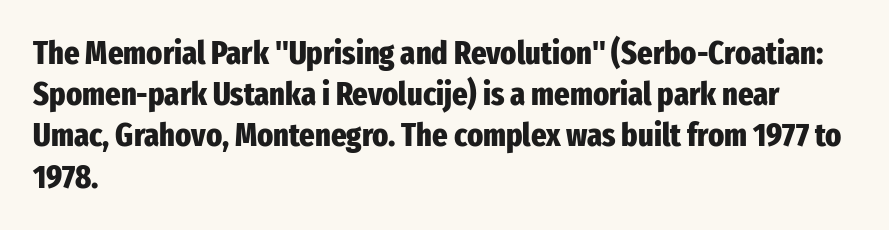
Q: Is the text bold? A: Yes.
Q: Is the text italic (slanted)? A: No, it is upright.
Q: Is the typeface a serif or a sans-serif typeface? A: Sans-serif.
Q: Is the text underlined? A: No.
Q: How is the paragraph aligned? A: Left-aligned.
Q: Is the spacing between letters normal or unusually wide? A: Normal.
Q: Is the spacing between lines tight, normal or loose? A: Normal.
Q: Width (condensed, normal, or wide)? A: Condensed.
Q: Stroke contrast? A: Low.
Q: x-height? A: Medium.
Q: Monospaced? A: No.
